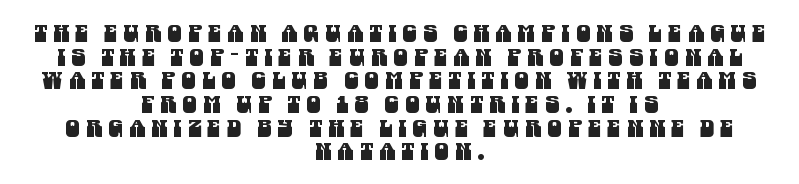
The image shows 23 px text type; set centered, tight line spacing (1.03x), unusually wide letter spacing (+0.27 em), not underlined.
